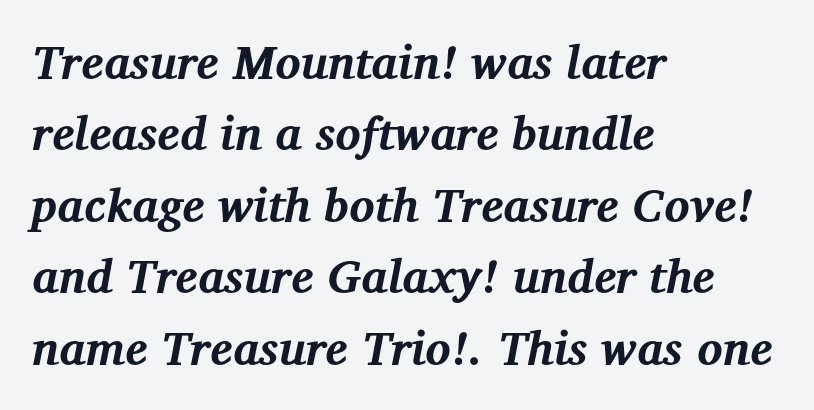
The rendering applies a slant to the glyphs. The letters carry serifs — small finishing strokes at the ends of their stems. You could not count columns in this text — the font is proportionally spaced. Anything drawn beneath the words? Only blank space. You could call the tracking neutral — neither tight nor loose.
